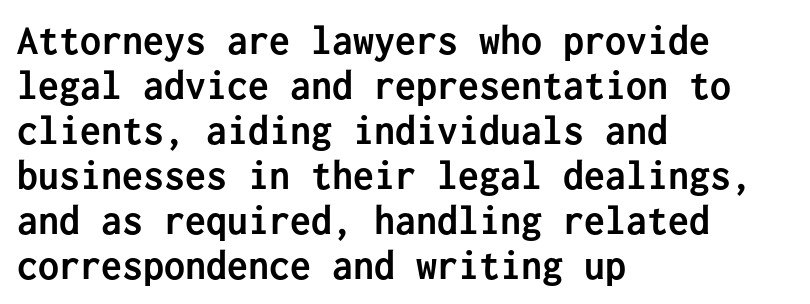
Q: Is the text bold? A: Yes.
Q: Is the text italic (slanted)? A: No, it is upright.
Q: Is the typeface a serif or a sans-serif typeface? A: Sans-serif.
Q: Is the text underlined? A: No.
Q: How is the paragraph aligned? A: Left-aligned.
Q: Is the spacing between letters normal or unusually wide? A: Normal.
Q: Is the spacing between lines tight, normal or loose? A: Tight.
Q: Width (condensed, normal, or wide)? A: Normal.
Q: Stroke contrast? A: Low.
Q: x-height? A: Medium.
Q: Monospaced? A: Yes.
